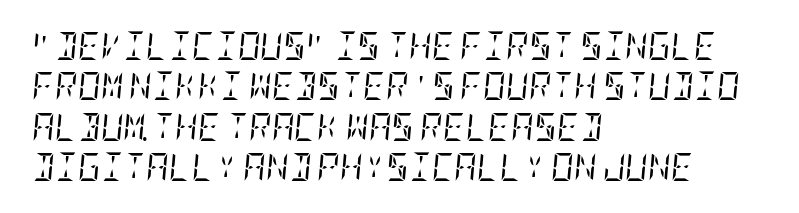
The image shows 28 px regular-weight, condensed serif type, italic (leaning right); set left-aligned, normal line spacing (1.44x), normal letter spacing, not underlined; low stroke contrast and a large x-height.
